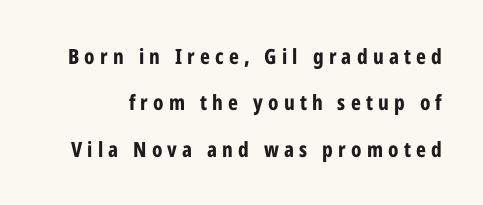
Q: Is the text bold? A: Yes.
Q: Is the text italic (slanted)? A: No, it is upright.
Q: Is the text underlined? A: No.
Q: Is the spacing between letters normal or unusually wide? A: Unusually wide.
Q: Is the spacing between lines tight, normal or loose? A: Loose.
